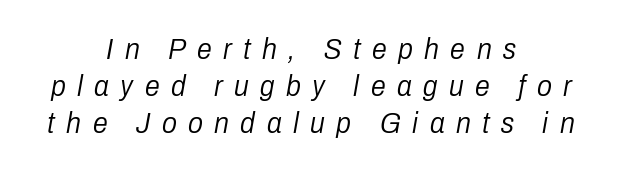
The image shows 30 px light, condensed type, italic (leaning right); set centered, line spacing 1.24x, unusually wide letter spacing (+0.38 em), not underlined; low stroke contrast and a medium x-height.
